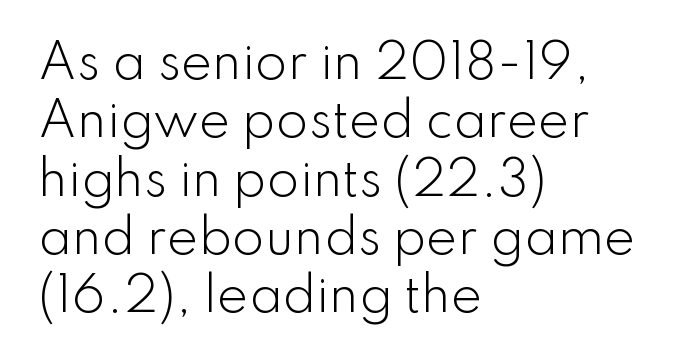
Q: Is the text bold? A: No.
Q: Is the text italic (slanted)? A: No, it is upright.
Q: Is the typeface a serif or a sans-serif typeface? A: Sans-serif.
Q: Is the text underlined? A: No.
Q: How is the paragraph aligned? A: Left-aligned.
Q: Is the spacing between letters normal or unusually wide? A: Normal.
Q: Width (condensed, normal, or wide)? A: Normal.
Q: Stroke contrast? A: Low.
Q: x-height? A: Small.
Q: Monospaced? A: No.
